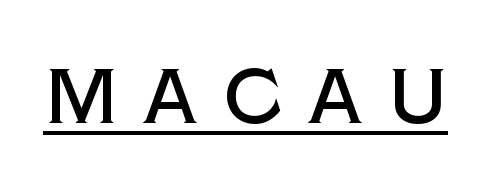
{"serif": "no", "italic": "no", "width": "normal", "x_height": "large", "monospaced": "no", "underline": "yes", "letter_spacing": "wide", "letter_spacing_em": 0.33, "glyph_px": 77}
